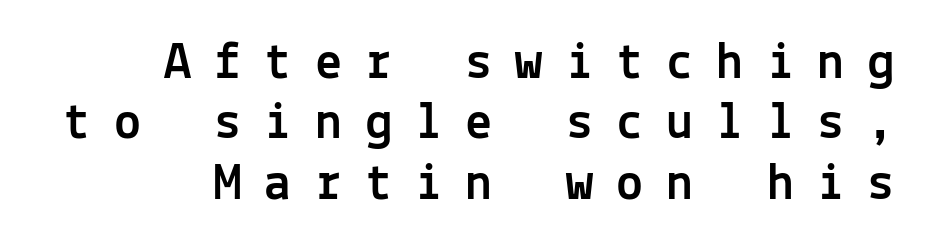
The image shows 54 px sans-serif type, upright, monospaced; set tight line spacing (1.12x), unusually wide letter spacing (+0.43 em), not underlined; a medium x-height.
